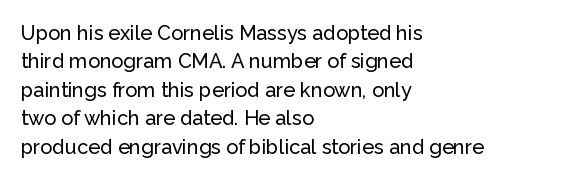
Q: Is the text italic (slanted)? A: No, it is upright.
Q: Is the text underlined? A: No.
Q: How is the paragraph aligned? A: Left-aligned.
Q: Is the spacing between letters normal or unusually wide? A: Normal.
Q: Is the spacing between lines tight, normal or loose? A: Normal.
